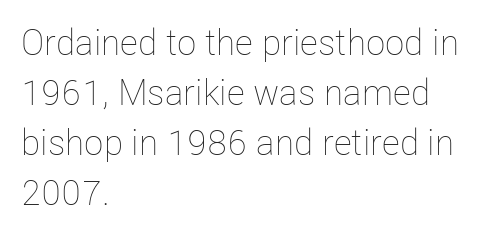
The image shows 36 px thin, condensed type, upright; set left-aligned, normal line spacing (1.39x), normal letter spacing, not underlined; low stroke contrast and a medium x-height.
